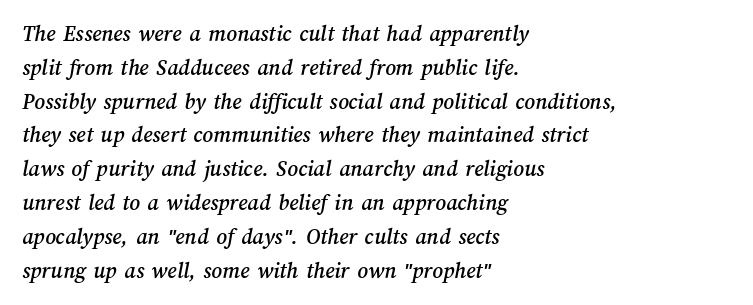
The image shows 23 px text type; set left-aligned, normal line spacing (1.47x), normal letter spacing, not underlined.
